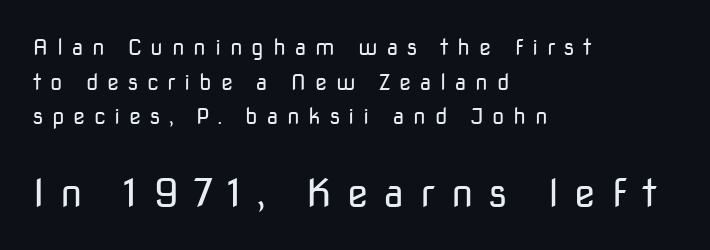
Character widths vary here, with narrow letters taking less room than wide ones. The glyphs in this specimen are sans serif. If you measured baseline to baseline, you'd find a middling distance. The zone under the glyphs is completely vacant. Stem width sits at or under what a default text font uses. Reading down the block, your eye returns to a fixed left position each line.
